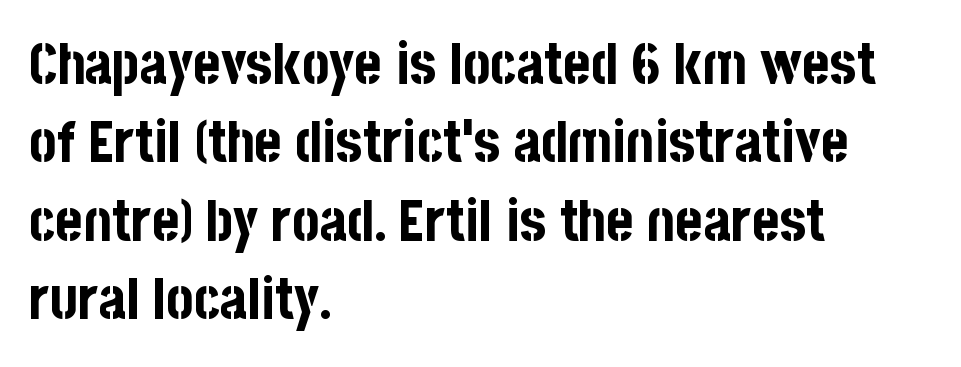
The image shows 58 px bold, condensed sans-serif type, upright; set left-aligned, normal line spacing (1.35x), normal letter spacing, not underlined; low stroke contrast and a large x-height.
